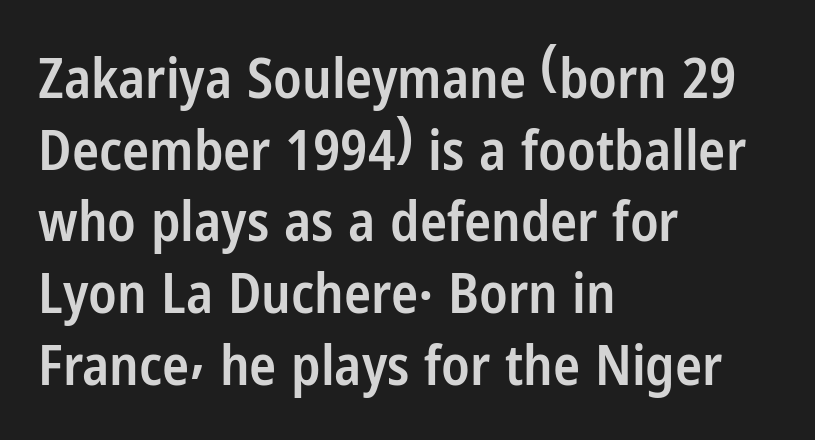
{"serif": "no", "italic": "no", "bold": "semi", "weight": "semibold", "width": "condensed", "stroke_contrast": "low", "x_height": "medium", "monospaced": "no", "underline": "no", "align": "left", "line_spacing": "normal", "line_spacing_ratio": 1.28, "letter_spacing": "normal", "letter_spacing_em": 0.0, "glyph_px": 56}
